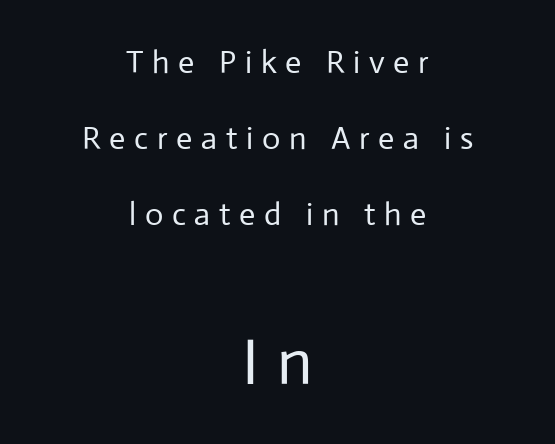
Q: Is the text bold? A: No.
Q: Is the text italic (slanted)? A: No, it is upright.
Q: Is the typeface a serif or a sans-serif typeface? A: Sans-serif.
Q: Is the text underlined? A: No.
Q: How is the paragraph aligned? A: Centered.
Q: Is the spacing between letters normal or unusually wide? A: Unusually wide.
Q: Is the spacing between lines tight, normal or loose? A: Loose.
Q: Which block of text is set in a larger size, the first (top) or the second (bottom)? A: The second (bottom) one.
Q: Width (condensed, normal, or wide)? A: Normal.
Q: Stroke contrast? A: Low.
Q: x-height? A: Medium.
Q: Monospaced? A: No.
